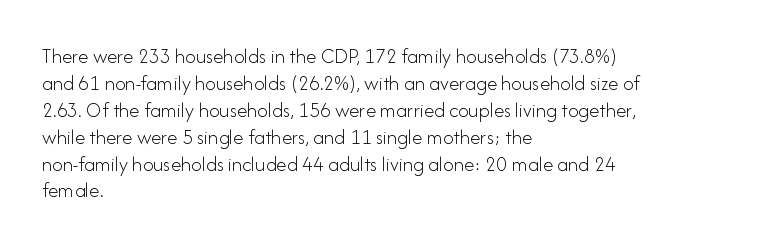
Q: Is the text bold? A: No.
Q: Is the text italic (slanted)? A: No, it is upright.
Q: Is the text underlined? A: No.
Q: How is the paragraph aligned? A: Left-aligned.
Q: Is the spacing between letters normal or unusually wide? A: Normal.
Q: Is the spacing between lines tight, normal or loose? A: Normal.
